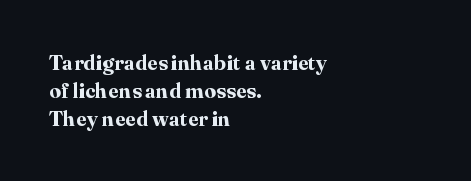
{"italic": "no", "bold": "yes", "underline": "no", "align": "left", "line_spacing": "normal", "line_spacing_ratio": 1.33, "letter_spacing": "normal", "letter_spacing_em": 0.0, "glyph_px": 21}
